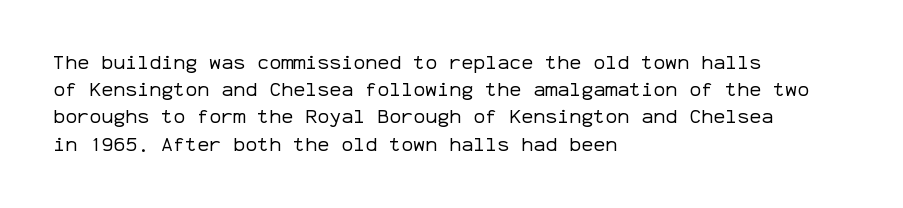
Q: Is the text bold? A: No.
Q: Is the text italic (slanted)? A: No, it is upright.
Q: Is the text underlined? A: No.
Q: How is the paragraph aligned? A: Left-aligned.
Q: Is the spacing between letters normal or unusually wide? A: Normal.
Q: Is the spacing between lines tight, normal or loose? A: Normal.
